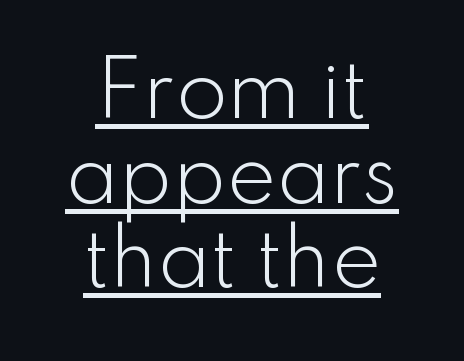
Q: Is the text bold? A: No.
Q: Is the text italic (slanted)? A: No, it is upright.
Q: Is the typeface a serif or a sans-serif typeface? A: Sans-serif.
Q: Is the text underlined? A: Yes.
Q: How is the paragraph aligned? A: Centered.
Q: Is the spacing between letters normal or unusually wide? A: Normal.
Q: Is the spacing between lines tight, normal or loose? A: Tight.
Q: Width (condensed, normal, or wide)? A: Normal.
Q: Stroke contrast? A: Low.
Q: x-height? A: Small.
Q: Monospaced? A: No.
